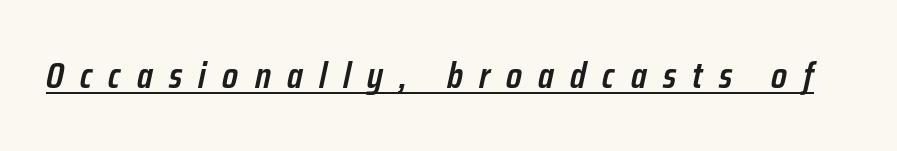
The image shows 37 px semibold, condensed type, italic (leaning right); set unusually wide letter spacing (+0.44 em), underlined; low stroke contrast and a medium x-height.
